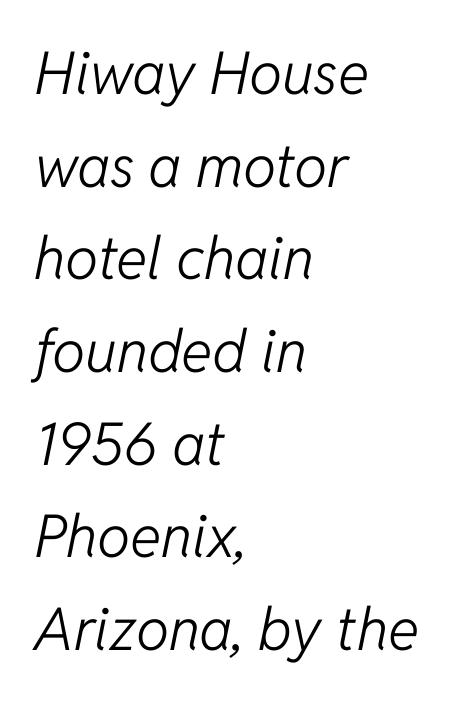
Q: Is the text bold? A: No.
Q: Is the text italic (slanted)? A: Yes, it leans right by about 11 degrees.
Q: Is the text underlined? A: No.
Q: How is the paragraph aligned? A: Left-aligned.
Q: Is the spacing between letters normal or unusually wide? A: Normal.
Q: Is the spacing between lines tight, normal or loose? A: Normal.
Q: Width (condensed, normal, or wide)? A: Normal.
Q: Stroke contrast? A: Low.
Q: x-height? A: Medium.
Q: Monospaced? A: No.
